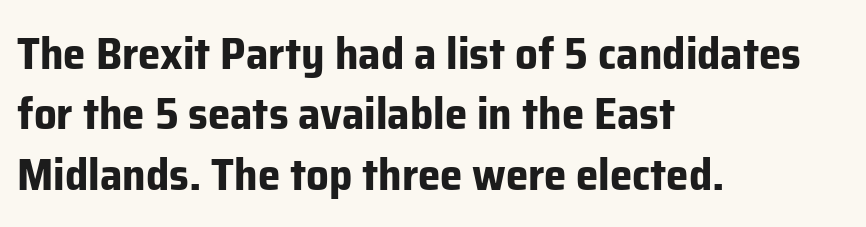
Caption: standard tracking, unaltered. Check under the words: just untouched page. Teacher's note: observe the even left margin — that is flush-left alignment. Stroke thickness is high; the sample reads as a true bold.
